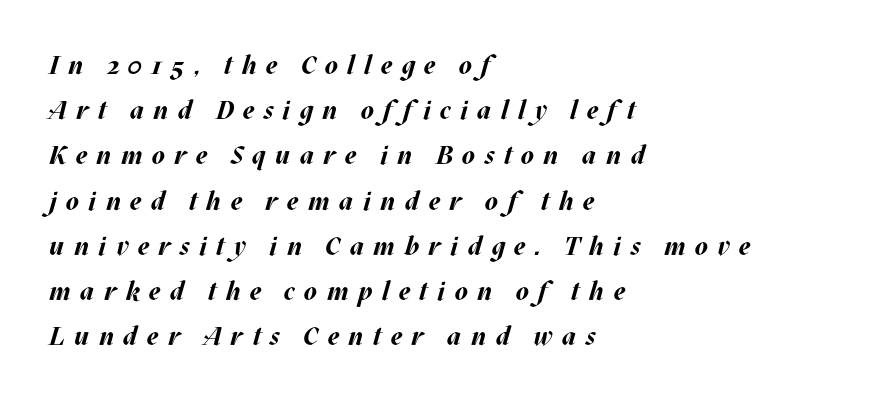
The image shows 26 px bold type, italic (leaning right); set left-aligned, line spacing 1.74x, unusually wide letter spacing (+0.36 em), not underlined.
